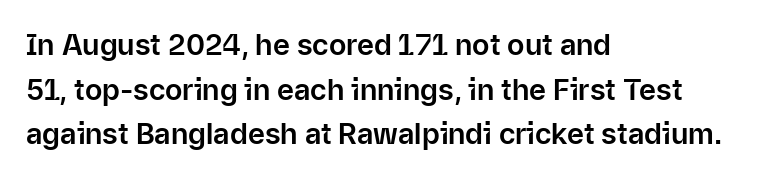
The image shows 29 px sans-serif type, upright; set left-aligned, normal line spacing (1.54x), normal letter spacing, not underlined; low stroke contrast and a medium x-height.
